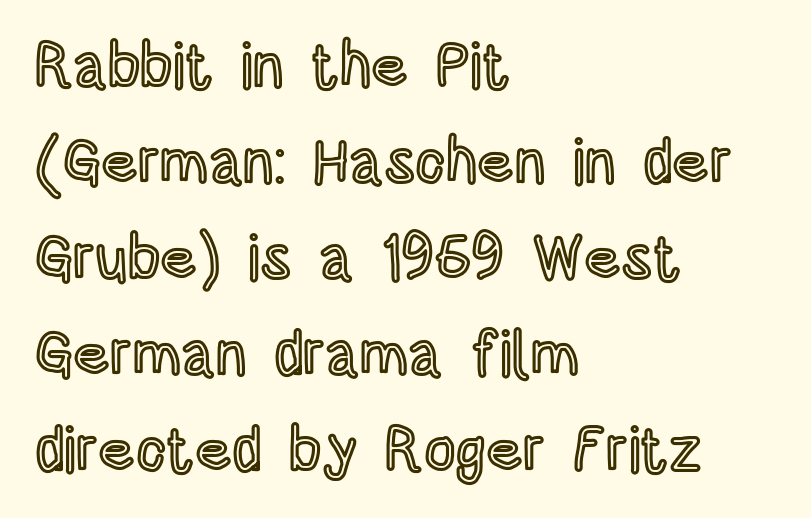
The image shows 62 px condensed type, upright; set left-aligned, normal line spacing (1.55x), normal letter spacing, not underlined; a large x-height.
